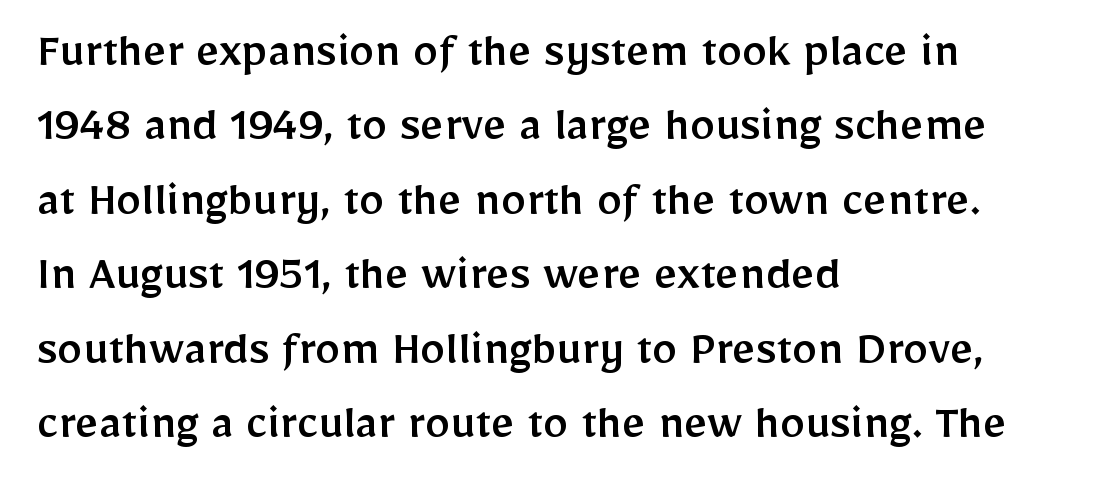
{"serif": "no", "italic": "no", "width": "normal", "stroke_contrast": "low", "x_height": "medium", "monospaced": "no", "underline": "no", "align": "left", "line_spacing": "normal", "line_spacing_ratio": 1.46, "letter_spacing": "normal", "letter_spacing_em": 0.0, "glyph_px": 51}
